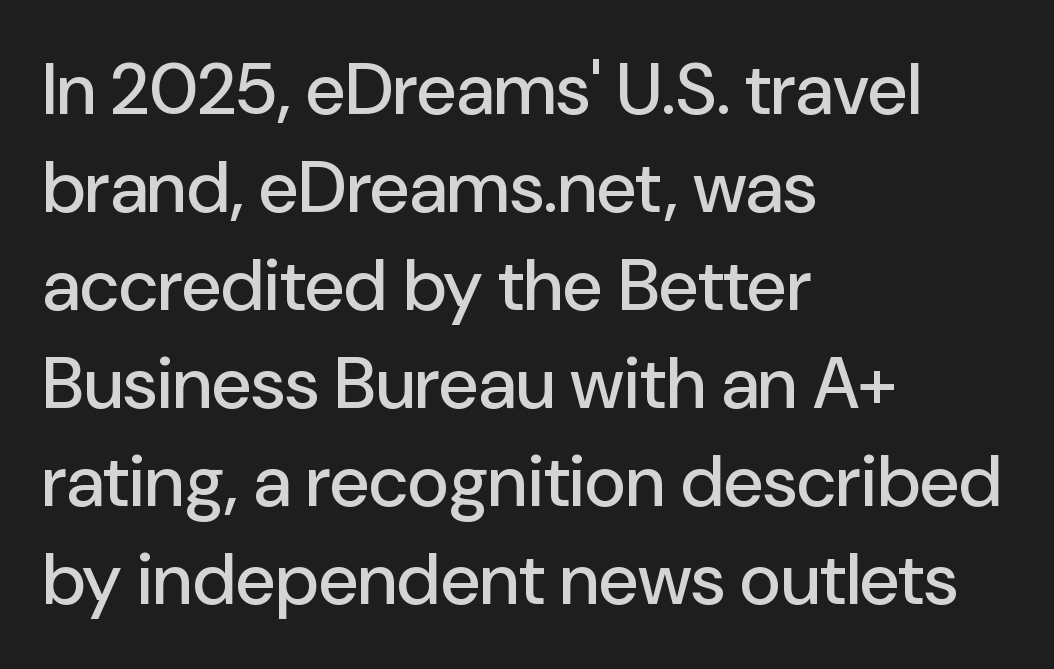
The designer went with a sans here, leaving each stem footless. Every stem runs plumb, perpendicular to the baseline. Here the designer chose a conventional face with non-uniform glyph widths. The paragraph has a hard left edge and a soft right edge. The baseline area is clear.
